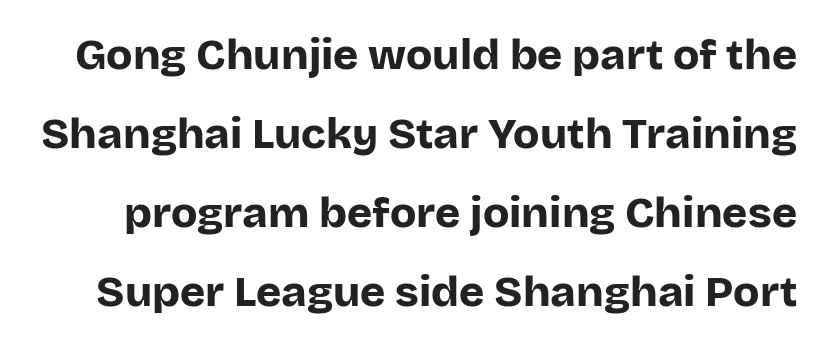
The image shows 43 px bold sans-serif type, upright; set line spacing 1.84x, normal letter spacing, not underlined; low stroke contrast and a large x-height.
